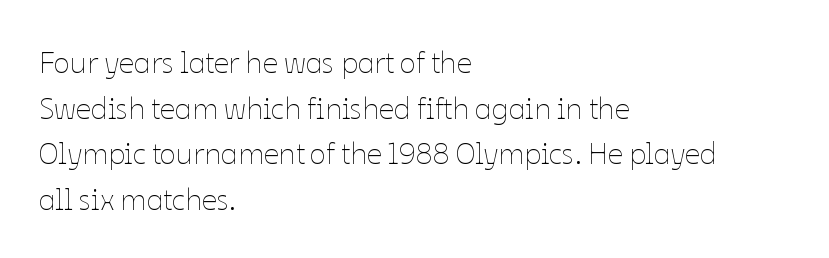
The image shows 30 px thin type, upright; set left-aligned, normal line spacing (1.52x), normal letter spacing, not underlined; low stroke contrast and a medium x-height.
